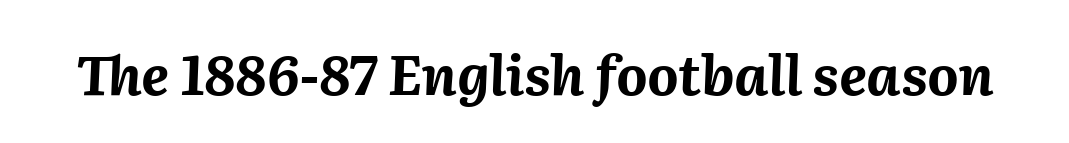
{"italic": "yes", "lean": "right", "slant_degrees": 2, "bold": "yes", "weight": "bold", "width": "normal", "stroke_contrast": "medium", "x_height": "medium", "monospaced": "no", "underline": "no", "letter_spacing": "normal", "letter_spacing_em": 0.0, "glyph_px": 54}
